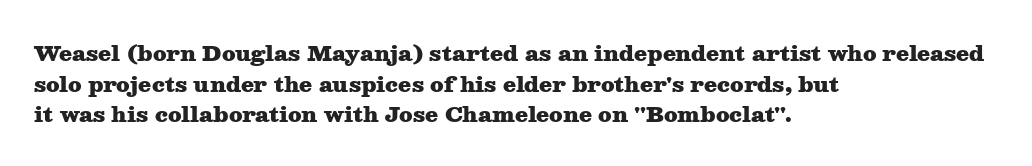
Glyph-to-glyph distance matches everyday printed text. If you drew a line through each stem, it would be perfectly vertical. Horizontal bands of white between lines are of average thickness. Type without underlining. The glyphs have the mass of a bold cut.
